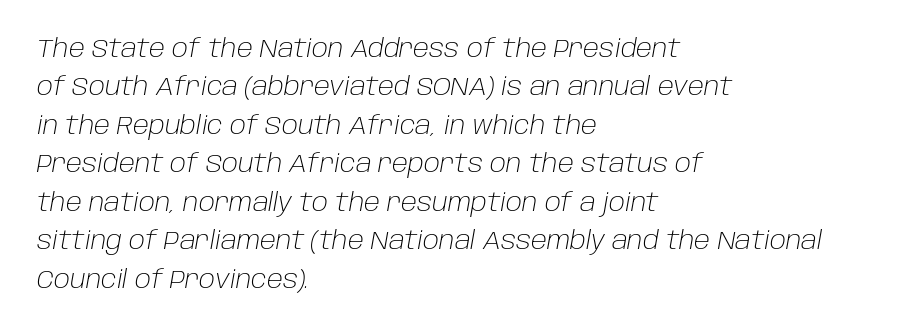
{"italic": "yes", "lean": "right", "slant_degrees": 10, "bold": "no", "underline": "no", "align": "left", "line_spacing": "normal", "line_spacing_ratio": 1.54, "letter_spacing": "normal", "letter_spacing_em": 0.0, "glyph_px": 25}
